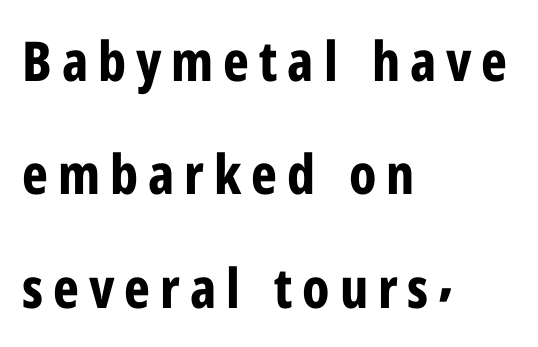
Weight: bold. Note: no serifs on the glyphs. Is this a fixed-width face? No — the glyphs have proportional, varying widths. Summary of vertical rhythm: relaxed, with wide interline spacing. Quick note: underline off. Caption: multi-line text, flush left, ragged right.
